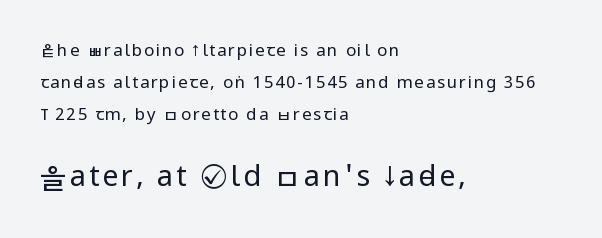
Q: Is the text bold? A: No.
Q: Is the text italic (slanted)? A: No, it is upright.
Q: Is the typeface a serif or a sans-serif typeface? A: Sans-serif.
Q: Is the text underlined? A: No.
Q: How is the paragraph aligned? A: Left-aligned.
Q: Which block of text is set in a larger size, the first (top) or the second (bottom)? A: The second (bottom) one.
Q: Width (condensed, normal, or wide)? A: Condensed.
Q: Stroke contrast? A: Low.
Q: x-height? A: Large.
Q: Monospaced? A: No.
